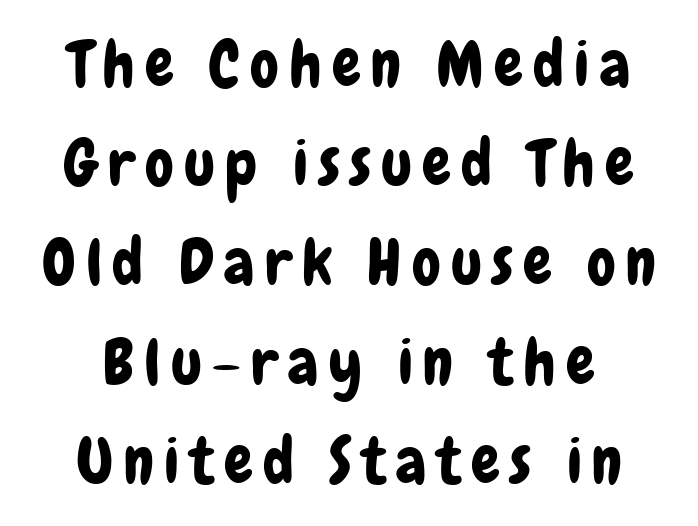
The image shows 64 px condensed sans-serif type, upright; set centered, normal line spacing (1.55x), not underlined; low stroke contrast and a medium x-height.
